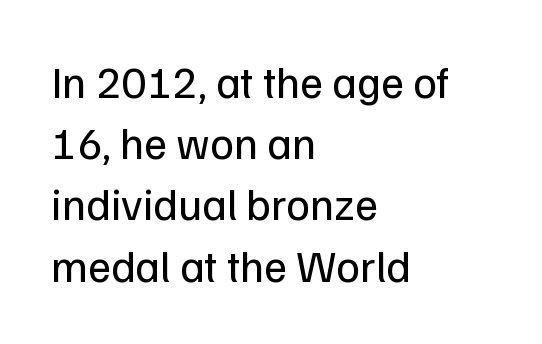
Q: Is the text bold? A: No.
Q: Is the text italic (slanted)? A: No, it is upright.
Q: Is the typeface a serif or a sans-serif typeface? A: Sans-serif.
Q: Is the text underlined? A: No.
Q: How is the paragraph aligned? A: Left-aligned.
Q: Is the spacing between letters normal or unusually wide? A: Normal.
Q: Is the spacing between lines tight, normal or loose? A: Normal.
Q: Width (condensed, normal, or wide)? A: Normal.
Q: Stroke contrast? A: Low.
Q: x-height? A: Medium.
Q: Monospaced? A: No.
